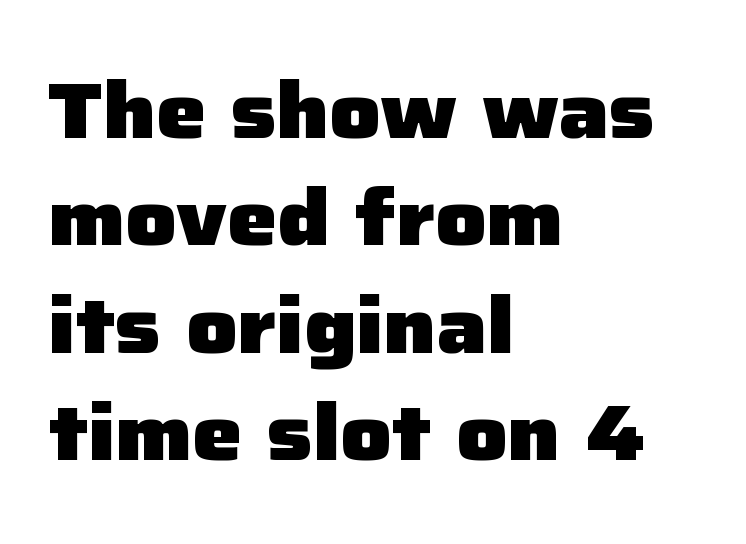
Q: Is the text bold? A: Yes.
Q: Is the text italic (slanted)? A: No, it is upright.
Q: Is the typeface a serif or a sans-serif typeface? A: Sans-serif.
Q: Is the text underlined? A: No.
Q: How is the paragraph aligned? A: Left-aligned.
Q: Is the spacing between letters normal or unusually wide? A: Normal.
Q: Is the spacing between lines tight, normal or loose? A: Normal.
Q: Width (condensed, normal, or wide)? A: Normal.
Q: Stroke contrast? A: Low.
Q: x-height? A: Medium.
Q: Monospaced? A: No.
